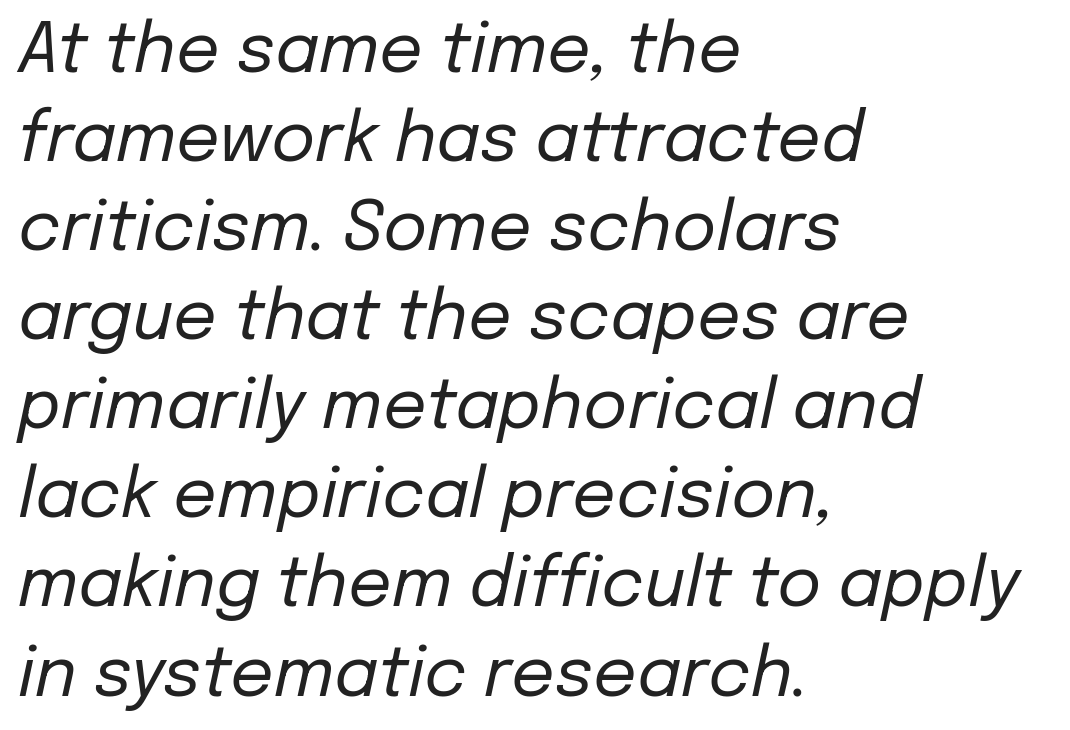
The typography opts for an oblique posture over an upright one. The line texture is even and compact thanks to regular tracking. The baseline area is clear. These lines sit exactly where default settings would place them. Stroke mass is kept to a normal reading level or below.
